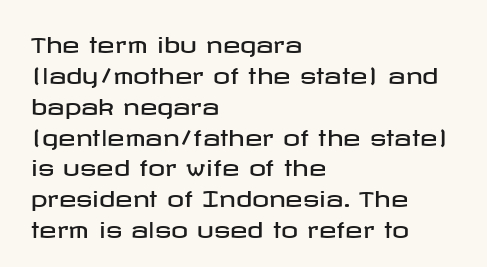
{"italic": "no", "underline": "no", "align": "left", "line_spacing": "normal", "line_spacing_ratio": 1.47, "letter_spacing": "normal", "letter_spacing_em": 0.0, "glyph_px": 21}
